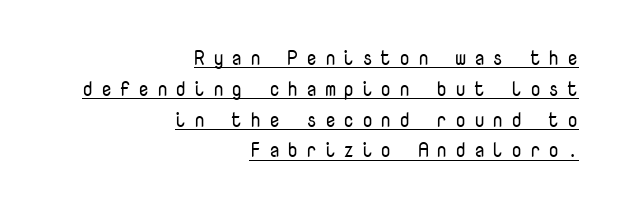
The lettering holds an erect, upright posture throughout. Vertically, the passage feels balanced, rows spaced as you'd expect. Beneath each row of characters lies a ruled line. Vertical stems look standard width or narrower in stroke.
